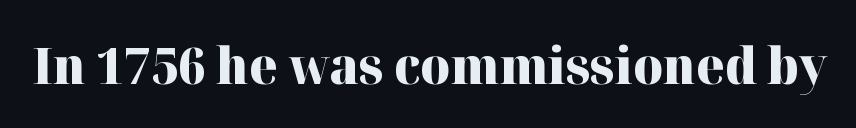
Tall strokes in this sample are plumb rather than angled. Spacing verdict: proportional, widths tailored to each character. This rendering features lettering with no underline. The gaps between neighbouring characters are ordinary and unremarkable. Regarding serifs, this sample has them.
